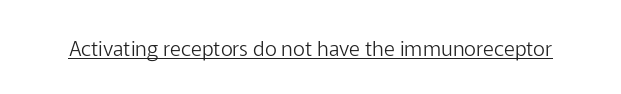
The image shows 21 px text type, upright; set normal letter spacing, underlined.
